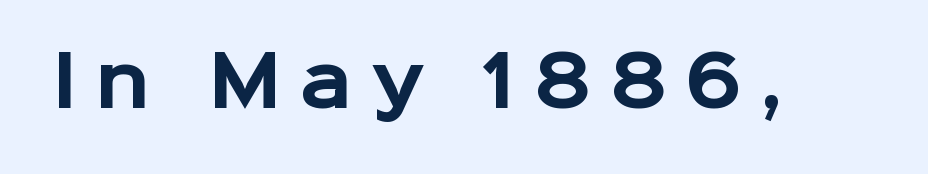
{"serif": "no", "italic": "no", "bold": "yes", "weight": "bold", "width": "normal", "stroke_contrast": "low", "x_height": "medium", "monospaced": "no", "underline": "no", "letter_spacing": "wide", "letter_spacing_em": 0.27, "glyph_px": 69}
